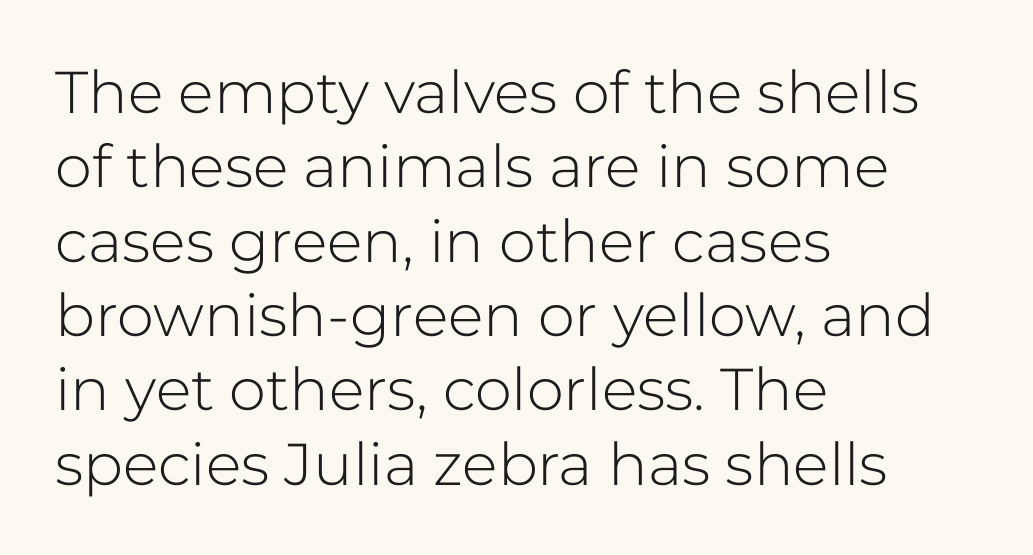
Q: Is the text bold? A: No.
Q: Is the text italic (slanted)? A: No, it is upright.
Q: Is the typeface a serif or a sans-serif typeface? A: Sans-serif.
Q: Is the text underlined? A: No.
Q: How is the paragraph aligned? A: Left-aligned.
Q: Is the spacing between letters normal or unusually wide? A: Normal.
Q: Is the spacing between lines tight, normal or loose? A: Normal.
Q: Width (condensed, normal, or wide)? A: Normal.
Q: Stroke contrast? A: Low.
Q: x-height? A: Medium.
Q: Monospaced? A: No.
